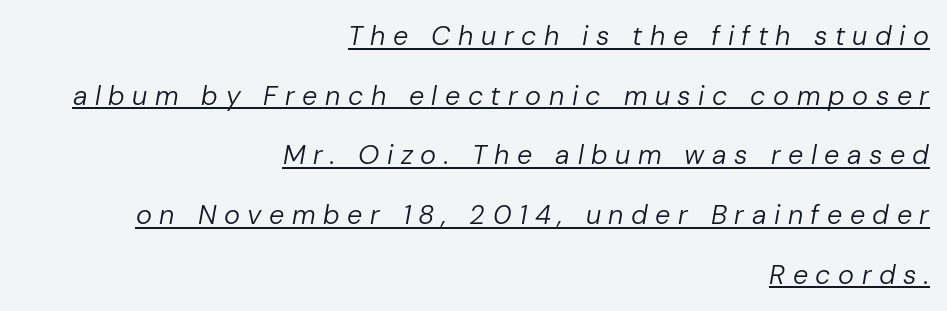
The lines in this sample share a right terminus and differ only in where they begin. Would a proofreader flag this as italicized? Yes. The passage shown has open, widely tracked lettering throughout. The font is comparable to plain body text, perhaps lighter. The rendering uses a large line-height, opening up the rows.
